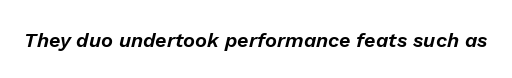
The image shows 20 px text type, italic (leaning right); set normal letter spacing, not underlined.
